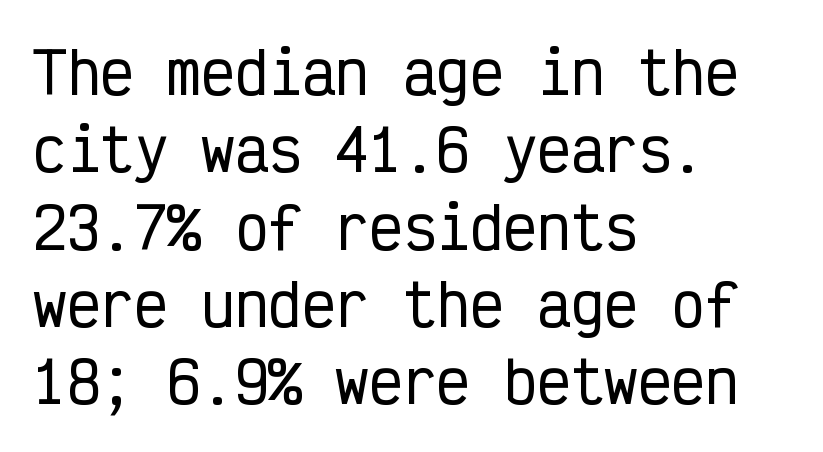
Q: Is the text italic (slanted)? A: No, it is upright.
Q: Is the typeface a serif or a sans-serif typeface? A: Sans-serif.
Q: Is the text underlined? A: No.
Q: How is the paragraph aligned? A: Left-aligned.
Q: Is the spacing between letters normal or unusually wide? A: Normal.
Q: Is the spacing between lines tight, normal or loose? A: Normal.
Q: Width (condensed, normal, or wide)? A: Condensed.
Q: Stroke contrast? A: Low.
Q: x-height? A: Medium.
Q: Monospaced? A: Yes.
